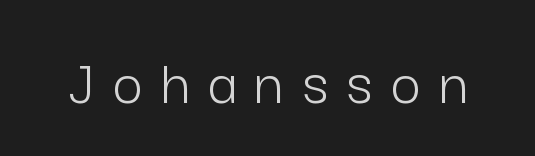
The image shows 66 px light sans-serif type, upright; set unusually wide letter spacing (+0.28 em), not underlined; low stroke contrast and a medium x-height.
